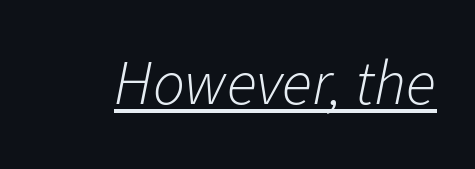
The lettering tilts uniformly, giving the passage an italic look. Character widths vary here, with narrow letters taking less room than wide ones. The typesetter has applied underlining to the passage shown. The face used here is rendered with its standard letterfit. Stems and bowls with no extra thickness — not bold.
